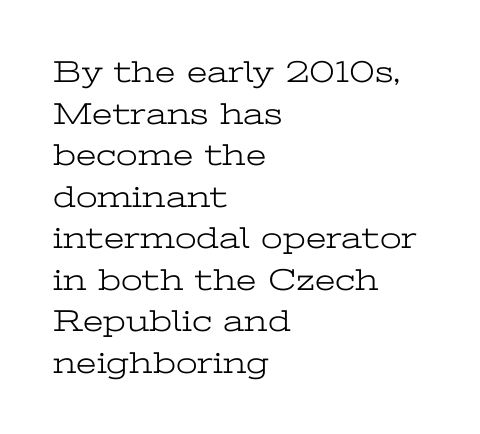
Q: Is the text bold? A: No.
Q: Is the text italic (slanted)? A: No, it is upright.
Q: Is the typeface a serif or a sans-serif typeface? A: Serif.
Q: Is the text underlined? A: No.
Q: How is the paragraph aligned? A: Left-aligned.
Q: Is the spacing between letters normal or unusually wide? A: Normal.
Q: Is the spacing between lines tight, normal or loose? A: Normal.
Q: Width (condensed, normal, or wide)? A: Wide.
Q: Stroke contrast? A: Low.
Q: x-height? A: Medium.
Q: Monospaced? A: No.
